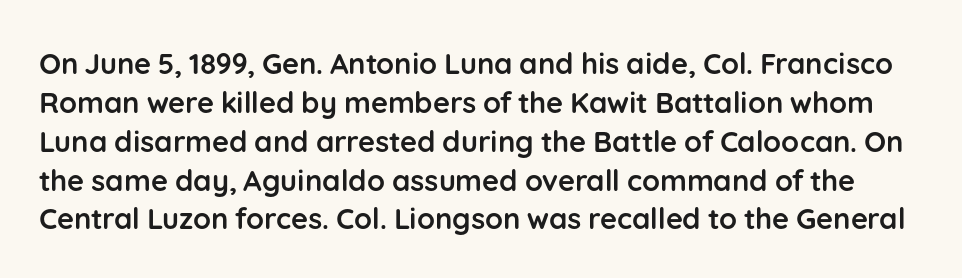
Look at the tracking — it's just the regular setting, nothing added. Spacing verdict: proportional, widths tailored to each character. A roman cut, with each character standing at attention. The rendering shows plain stroke endings on the letterforms — a sans-serif design.
